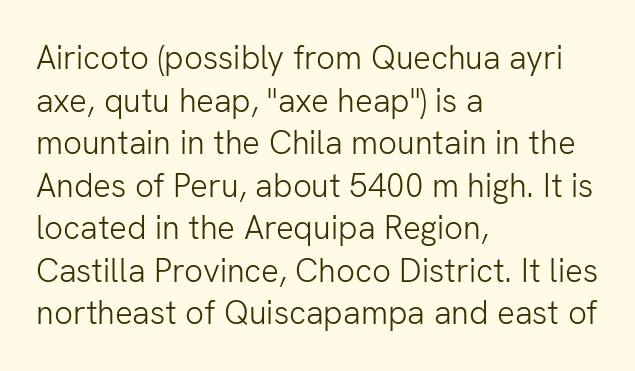
The image shows 33 px light sans-serif type, upright; set left-aligned, normal line spacing (1.29x), normal letter spacing, not underlined; low stroke contrast and a medium x-height.
